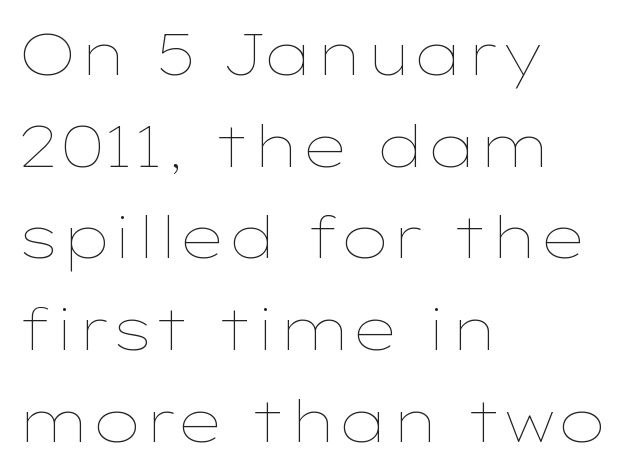
Q: Is the text bold? A: No.
Q: Is the text italic (slanted)? A: No, it is upright.
Q: Is the text underlined? A: No.
Q: How is the paragraph aligned? A: Left-aligned.
Q: Is the spacing between letters normal or unusually wide? A: Normal.
Q: Is the spacing between lines tight, normal or loose? A: Normal.
Q: Width (condensed, normal, or wide)? A: Wide.
Q: Stroke contrast? A: Low.
Q: x-height? A: Medium.
Q: Monospaced? A: No.
